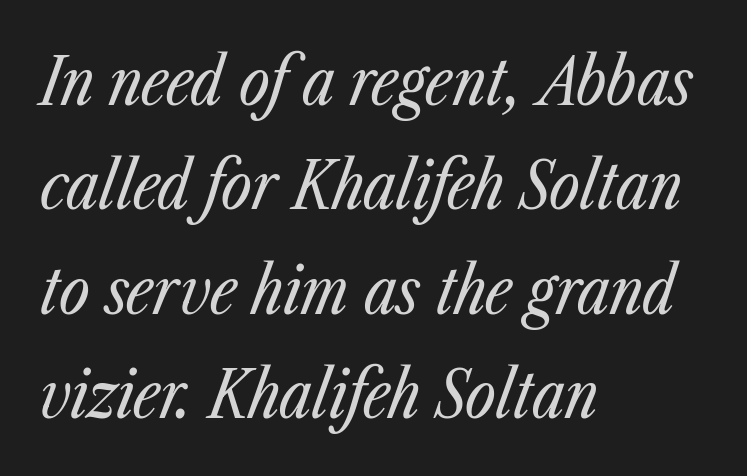
The image shows 66 px regular-weight, condensed type, italic (leaning right); set left-aligned, normal line spacing (1.58x), normal letter spacing, not underlined; low stroke contrast and a medium x-height.
